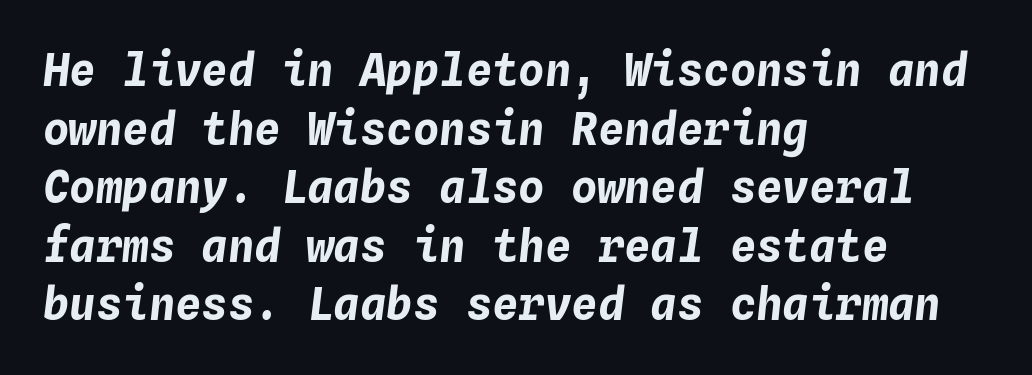
This sample has the even, mechanical cadence of fixed-width lettering. The designer left line spacing at the default. Strokes here are thick enough to call this a true bold. Default kerning and tracking; the words read as compact shapes. Does the lettering tilt? It does — this is italic.
